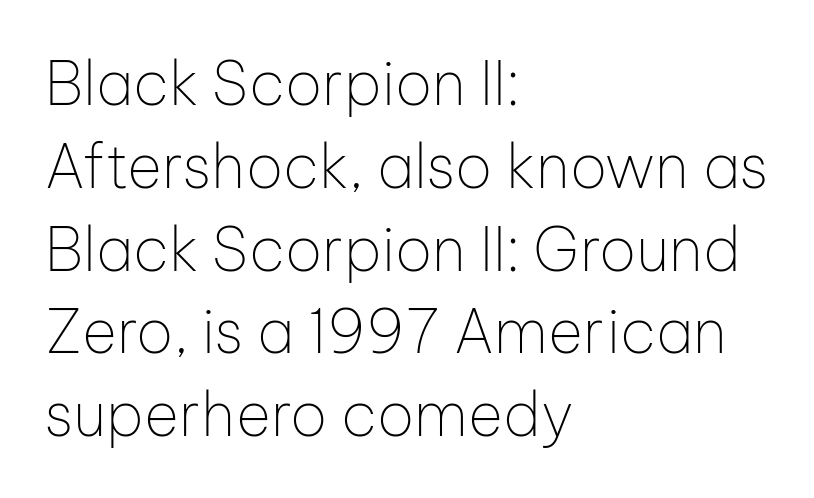
Q: Is the text bold? A: No.
Q: Is the text italic (slanted)? A: No, it is upright.
Q: Is the typeface a serif or a sans-serif typeface? A: Sans-serif.
Q: Is the text underlined? A: No.
Q: How is the paragraph aligned? A: Left-aligned.
Q: Is the spacing between letters normal or unusually wide? A: Normal.
Q: Is the spacing between lines tight, normal or loose? A: Normal.
Q: Width (condensed, normal, or wide)? A: Normal.
Q: Stroke contrast? A: Low.
Q: x-height? A: Medium.
Q: Monospaced? A: No.
